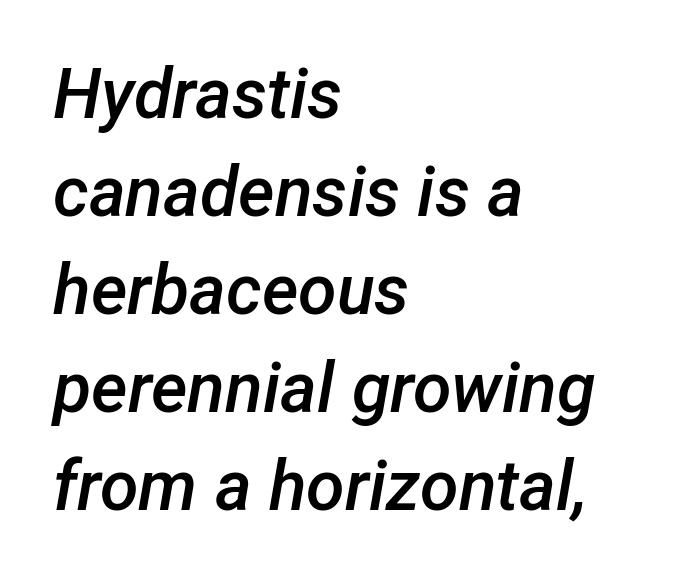
Q: Is the text bold? A: Semi-bold.
Q: Is the text italic (slanted)? A: Yes, it leans right by about 12 degrees.
Q: Is the text underlined? A: No.
Q: How is the paragraph aligned? A: Left-aligned.
Q: Is the spacing between letters normal or unusually wide? A: Normal.
Q: Is the spacing between lines tight, normal or loose? A: Normal.
Q: Width (condensed, normal, or wide)? A: Normal.
Q: Stroke contrast? A: Low.
Q: x-height? A: Medium.
Q: Monospaced? A: No.
